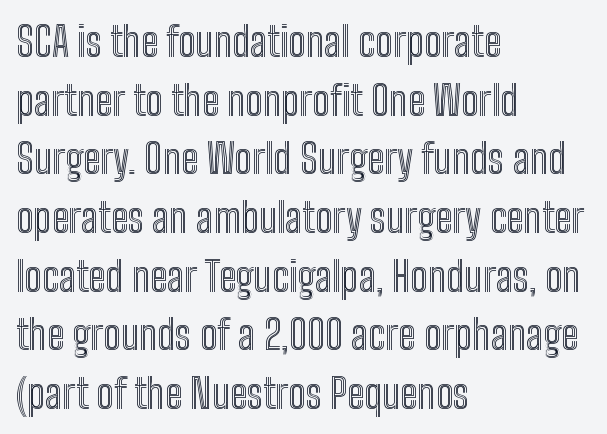
{"italic": "no", "width": "condensed", "x_height": "medium", "monospaced": "no", "underline": "no", "align": "left", "line_spacing": "normal", "line_spacing_ratio": 1.43, "letter_spacing": "normal", "letter_spacing_em": 0.0, "glyph_px": 41}
